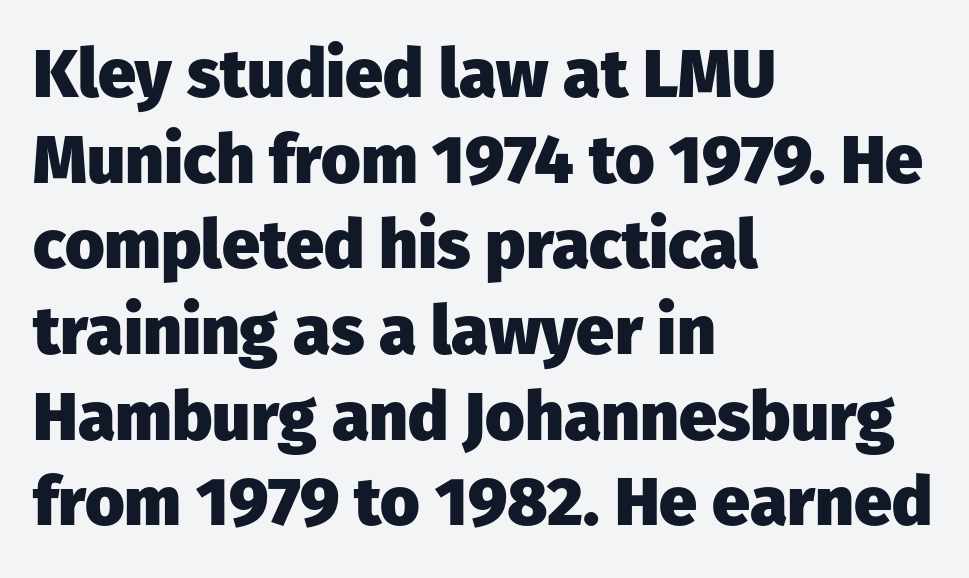
The image shows 68 px heavy sans-serif type, upright; set left-aligned, normal line spacing (1.26x), normal letter spacing, not underlined; low stroke contrast and a medium x-height.
